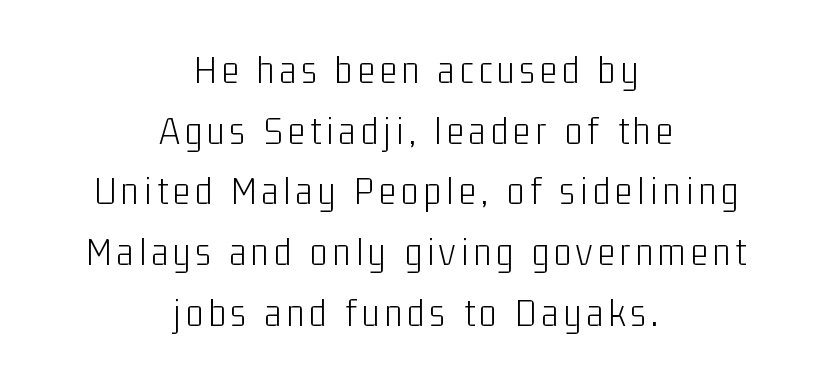
The image shows 41 px light, condensed sans-serif type, upright; set centered, normal line spacing (1.48x), not underlined; low stroke contrast and a medium x-height.
